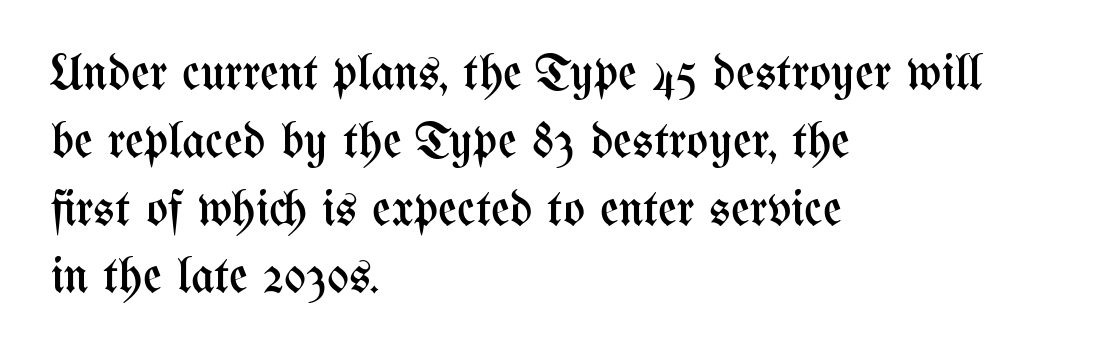
The image shows 51 px regular-weight, condensed type, upright; set left-aligned, normal line spacing (1.33x), normal letter spacing, not underlined; medium stroke contrast and a medium x-height.
